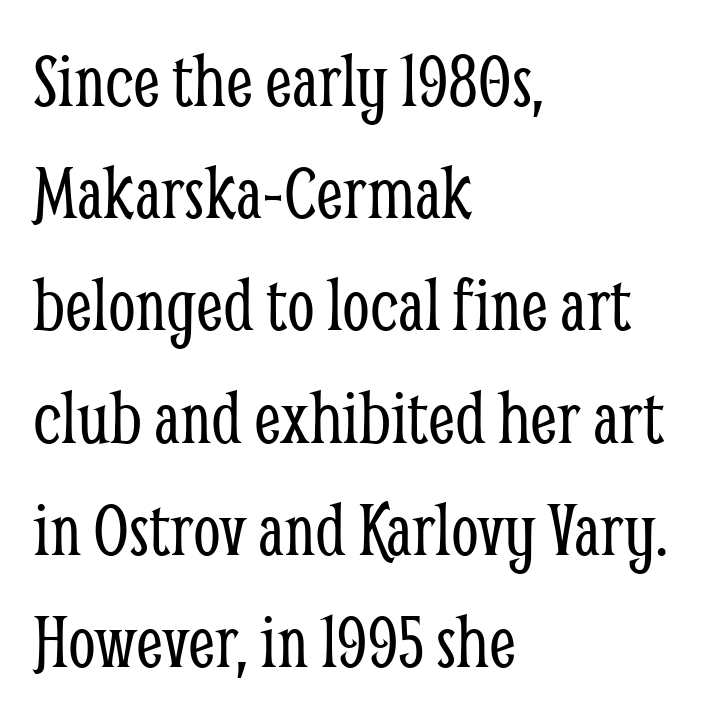
The image shows 79 px light, condensed serif type, upright; set left-aligned, normal line spacing (1.42x), normal letter spacing, not underlined; low stroke contrast and a medium x-height.
